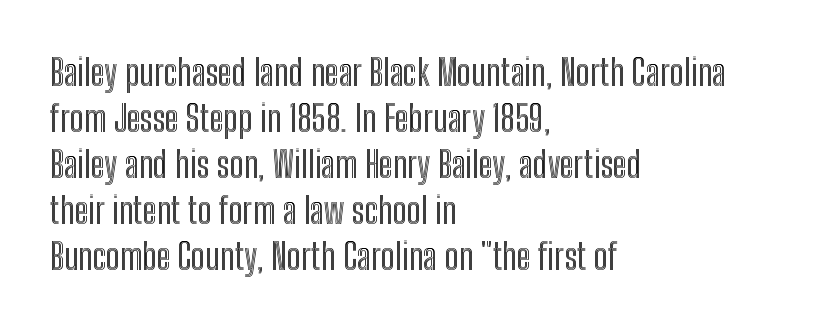
The area under the type is left untouched. Quick note: not italic, upright. The letters sit at their default tracking, neither squeezed nor spread. The passage shown is typed in a proportional face where columns would drift.
